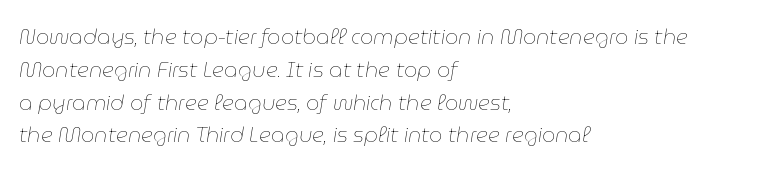
{"italic": "yes", "lean": "right", "slant_degrees": 9, "bold": "no", "underline": "no", "align": "left", "line_spacing": "normal", "line_spacing_ratio": 1.56, "letter_spacing": "normal", "letter_spacing_em": 0.0, "glyph_px": 21}
